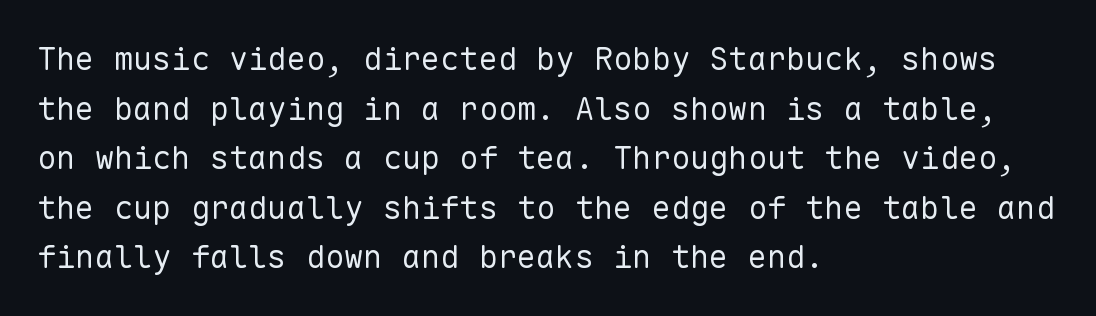
The letters sit at their default tracking, neither squeezed nor spread. The line-height multiplier appears to be the usual default. Stroke terminals: plain, sans-serif. The typeface has the unassuming heft of standard copy or less. The passage shown is typed in a monospace face where columns stay perfectly aligned.
